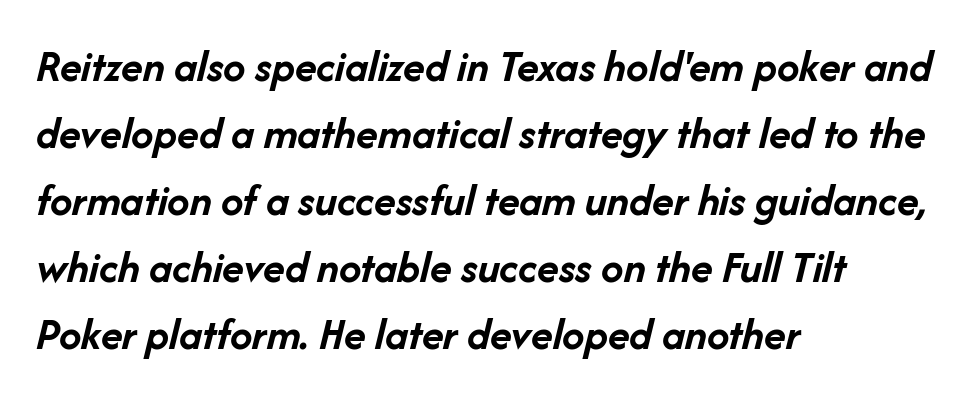
The image shows 45 px semibold type, italic (leaning right); set left-aligned, normal line spacing (1.49x), normal letter spacing, not underlined; low stroke contrast and a medium x-height.
